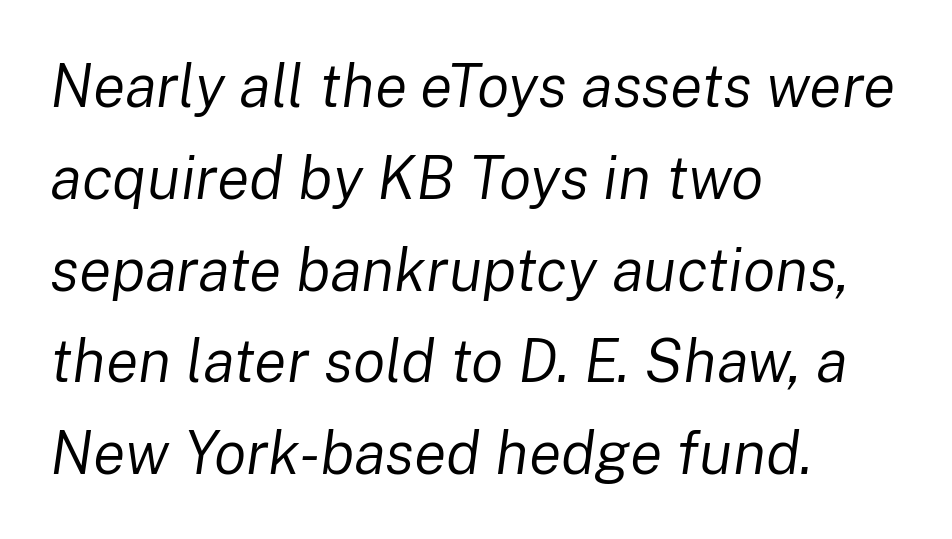
Q: Is the text bold? A: No.
Q: Is the text italic (slanted)? A: Yes, it leans right by about 8 degrees.
Q: Is the text underlined? A: No.
Q: How is the paragraph aligned? A: Left-aligned.
Q: Is the spacing between letters normal or unusually wide? A: Normal.
Q: Is the spacing between lines tight, normal or loose? A: Normal.
Q: Width (condensed, normal, or wide)? A: Normal.
Q: Stroke contrast? A: Low.
Q: x-height? A: Medium.
Q: Monospaced? A: No.
